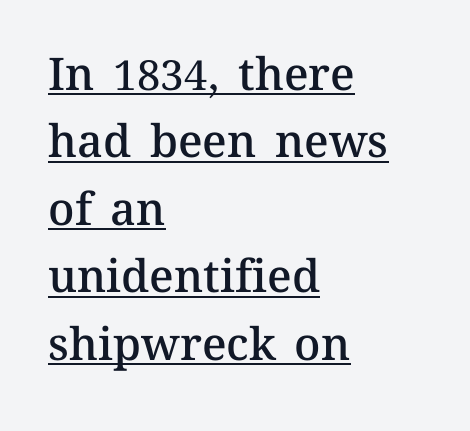
You could not count columns in this text — the font is proportionally spaced. It's the straight-up-and-down kind of type. Weight check: semibold — heavier than regular, not quite bold. Does the copy run flush right? No — it runs flush left. Every word sits above its own underline.
